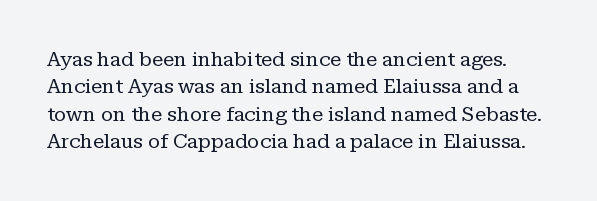
{"italic": "no", "bold": "no", "underline": "no", "line_spacing": "normal", "line_spacing_ratio": 1.37, "letter_spacing": "normal", "letter_spacing_em": 0.0, "glyph_px": 20}
